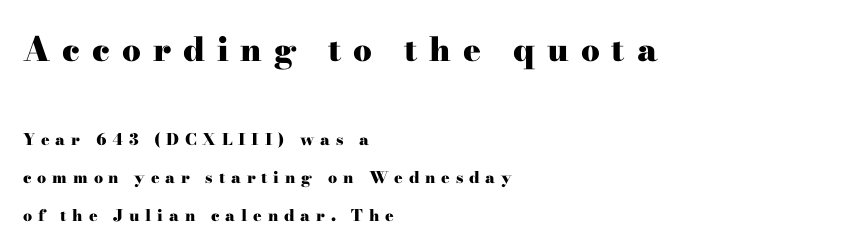
Q: Is the text bold? A: Yes.
Q: Is the text italic (slanted)? A: No, it is upright.
Q: Is the typeface a serif or a sans-serif typeface? A: Serif.
Q: Is the text underlined? A: No.
Q: How is the paragraph aligned? A: Left-aligned.
Q: Is the spacing between letters normal or unusually wide? A: Unusually wide.
Q: Is the spacing between lines tight, normal or loose? A: Loose.
Q: Which block of text is set in a larger size, the first (top) or the second (bottom)? A: The first (top) one.
Q: Width (condensed, normal, or wide)? A: Wide.
Q: Stroke contrast? A: High.
Q: x-height? A: Small.
Q: Monospaced? A: No.
